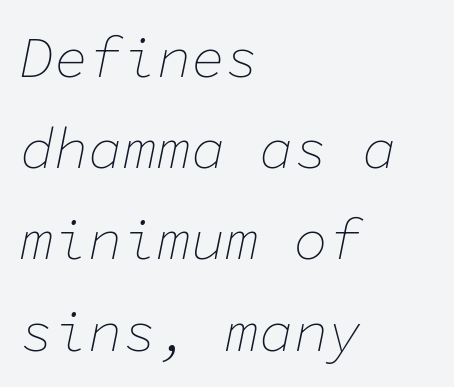
Q: Is the text bold? A: No.
Q: Is the text italic (slanted)? A: Yes, it leans right by about 11 degrees.
Q: Is the text underlined? A: No.
Q: How is the paragraph aligned? A: Left-aligned.
Q: Is the spacing between letters normal or unusually wide? A: Normal.
Q: Is the spacing between lines tight, normal or loose? A: Normal.
Q: Width (condensed, normal, or wide)? A: Normal.
Q: Stroke contrast? A: Low.
Q: x-height? A: Medium.
Q: Monospaced? A: Yes.
